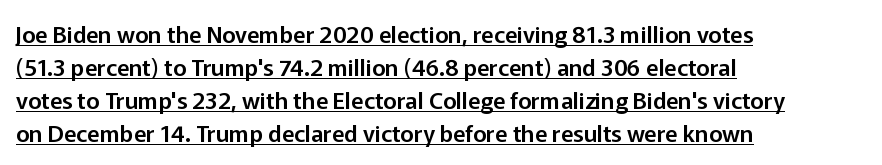
{"italic": "no", "underline": "yes", "align": "left", "line_spacing": "normal", "line_spacing_ratio": 1.43, "letter_spacing": "normal", "letter_spacing_em": 0.0, "glyph_px": 23}
